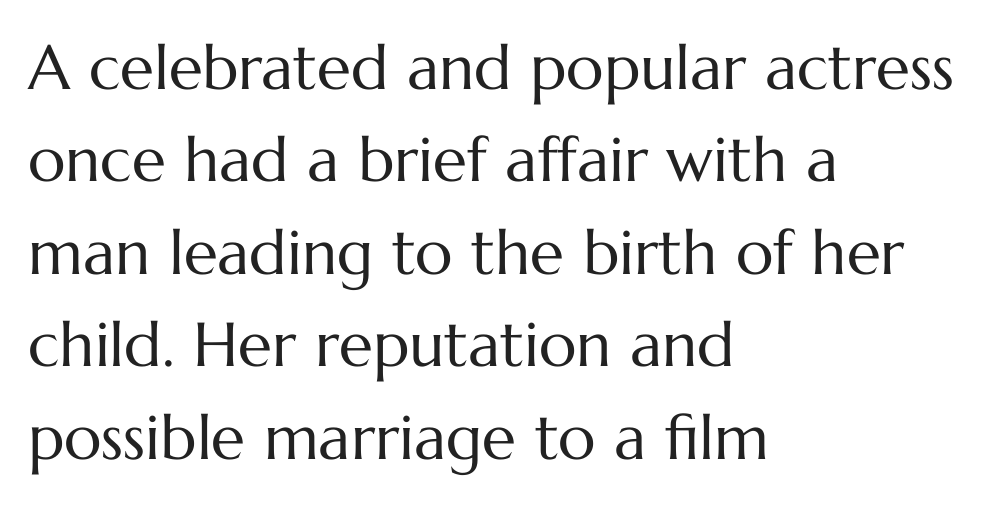
Q: Is the text bold? A: No.
Q: Is the text italic (slanted)? A: No, it is upright.
Q: Is the text underlined? A: No.
Q: How is the paragraph aligned? A: Left-aligned.
Q: Is the spacing between letters normal or unusually wide? A: Normal.
Q: Is the spacing between lines tight, normal or loose? A: Normal.
Q: Width (condensed, normal, or wide)? A: Normal.
Q: Stroke contrast? A: Medium.
Q: x-height? A: Medium.
Q: Monospaced? A: No.
